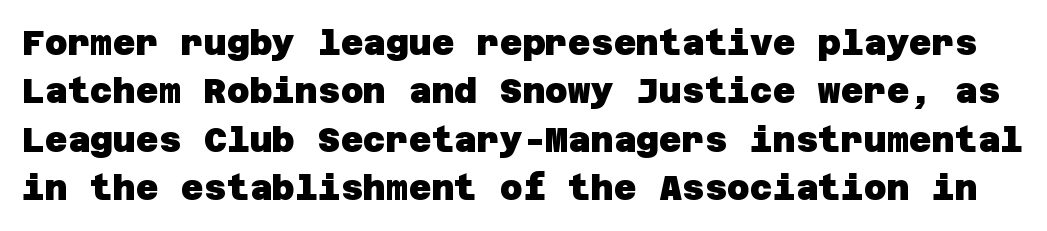
{"serif": "no", "bold": "yes", "weight": "heavy", "width": "normal", "stroke_contrast": "low", "x_height": "large", "underline": "no", "line_spacing": "normal", "line_spacing_ratio": 1.38, "letter_spacing": "normal", "letter_spacing_em": 0.0, "glyph_px": 35}
